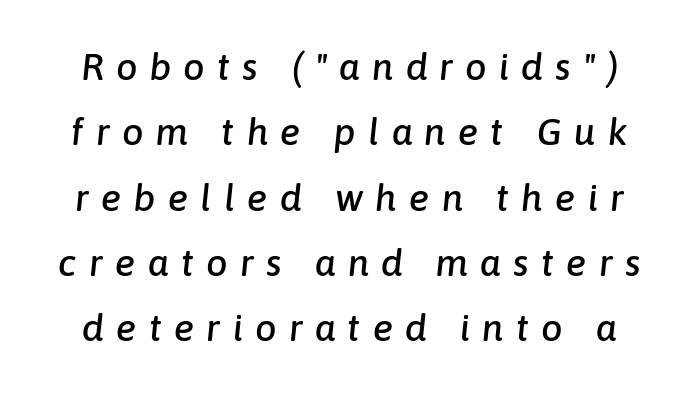
{"italic": "yes", "lean": "right", "slant_degrees": 6, "width": "normal", "stroke_contrast": "low", "x_height": "medium", "monospaced": "no", "underline": "no", "line_spacing_ratio": 1.72, "letter_spacing": "wide", "letter_spacing_em": 0.32, "glyph_px": 38}
